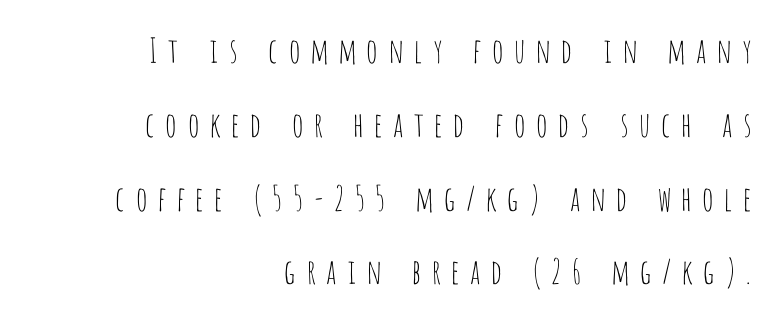
{"serif": "no", "italic": "no", "bold": "no", "weight": "thin", "width": "condensed", "stroke_contrast": "low", "x_height": "large", "monospaced": "no", "underline": "no", "align": "right", "line_spacing": "loose", "line_spacing_ratio": 2.17, "letter_spacing": "wide", "letter_spacing_em": 0.25, "glyph_px": 34}
